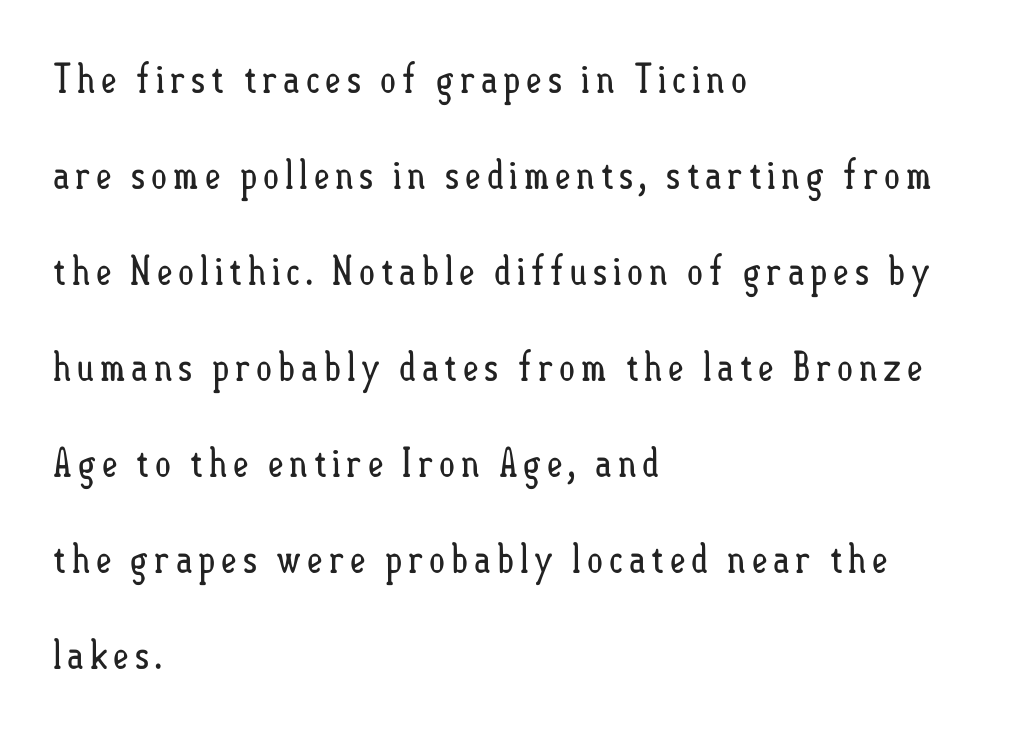
Regarding leading, the lines here are spaced well apart. The specimen omits any rule beneath the text block's lines. Posture: upright roman. The lines are quadded left. These lines are rendered in a variable-pitch font. Heaviness? Minimal to ordinary, like unemphasized prose.
